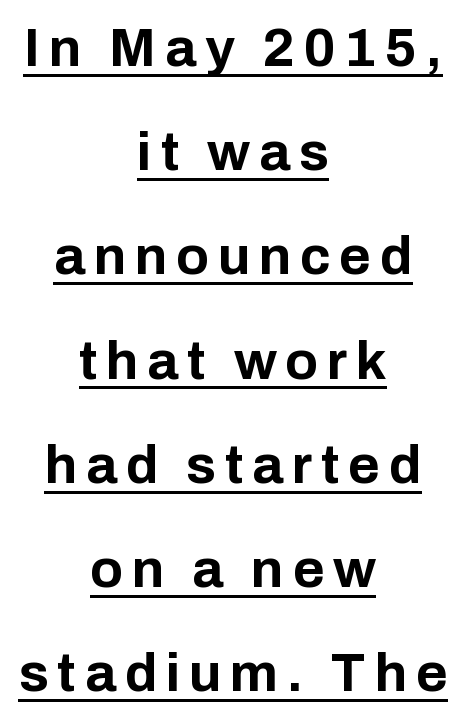
{"serif": "no", "italic": "no", "bold": "yes", "weight": "bold", "width": "normal", "stroke_contrast": "low", "x_height": "medium", "monospaced": "no", "underline": "yes", "align": "center", "line_spacing": "loose", "line_spacing_ratio": 1.93, "glyph_px": 54}
